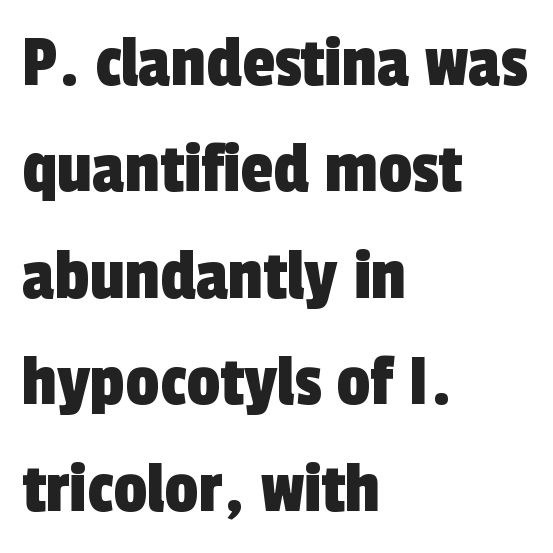
Q: Is the typeface a serif or a sans-serif typeface? A: Sans-serif.
Q: Is the text underlined? A: No.
Q: How is the paragraph aligned? A: Left-aligned.
Q: Is the spacing between letters normal or unusually wide? A: Normal.
Q: Is the spacing between lines tight, normal or loose? A: Normal.
Q: Width (condensed, normal, or wide)? A: Condensed.
Q: x-height? A: Medium.
Q: Monospaced? A: No.
